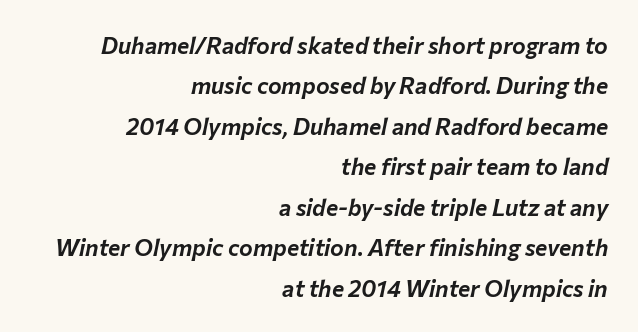
Compared with typical body copy, the letter spacing here is the same. The words here are not underlined. A student would call this right alignment; a typographer would say flush right, rag left. Compared with ordinary roman type, these characters are visibly tilted.
